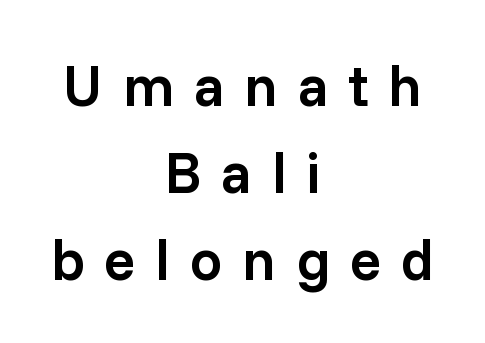
{"serif": "no", "italic": "no", "bold": "semi", "weight": "semibold", "width": "normal", "stroke_contrast": "low", "x_height": "medium", "monospaced": "no", "underline": "no", "align": "center", "line_spacing": "normal", "line_spacing_ratio": 1.5, "letter_spacing": "wide", "letter_spacing_em": 0.34, "glyph_px": 58}
